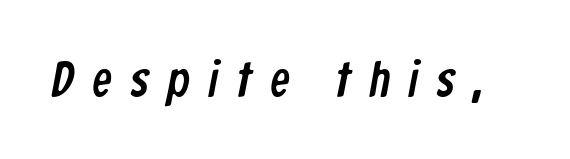
The image shows 49 px condensed sans-serif type; set unusually wide letter spacing (+0.38 em), not underlined; low stroke contrast and a medium x-height.
